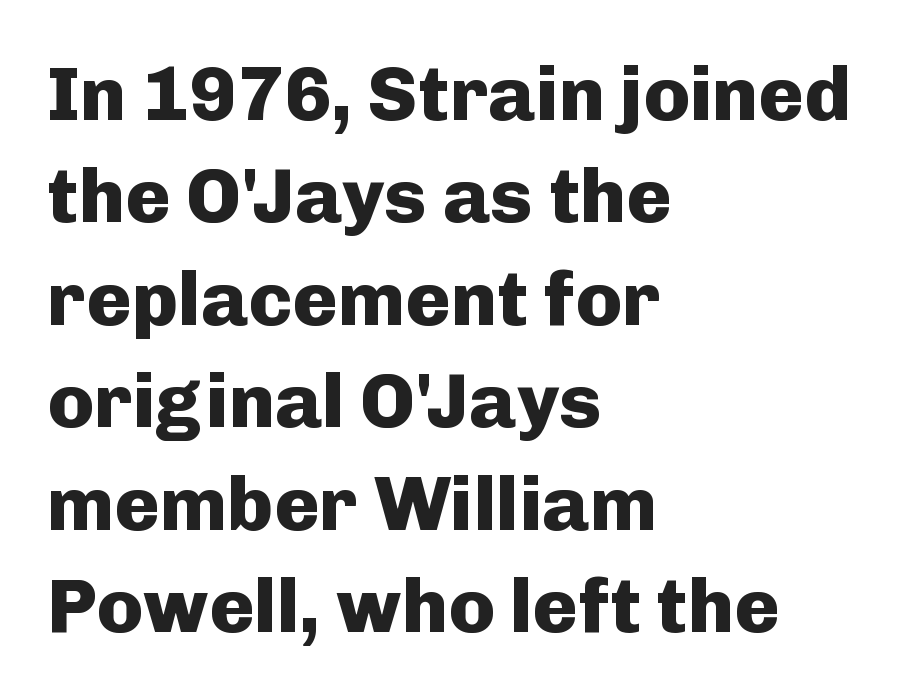
Q: Is the text bold? A: Yes.
Q: Is the text italic (slanted)? A: No, it is upright.
Q: Is the typeface a serif or a sans-serif typeface? A: Sans-serif.
Q: Is the text underlined? A: No.
Q: How is the paragraph aligned? A: Left-aligned.
Q: Is the spacing between letters normal or unusually wide? A: Normal.
Q: Is the spacing between lines tight, normal or loose? A: Normal.
Q: Width (condensed, normal, or wide)? A: Normal.
Q: Stroke contrast? A: Low.
Q: x-height? A: Medium.
Q: Monospaced? A: No.
